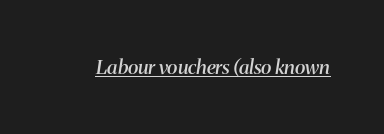
Q: Is the text bold? A: Semi-bold.
Q: Is the text italic (slanted)? A: Yes, it leans right by about 8 degrees.
Q: Is the text underlined? A: Yes.
Q: Is the spacing between letters normal or unusually wide? A: Normal.
